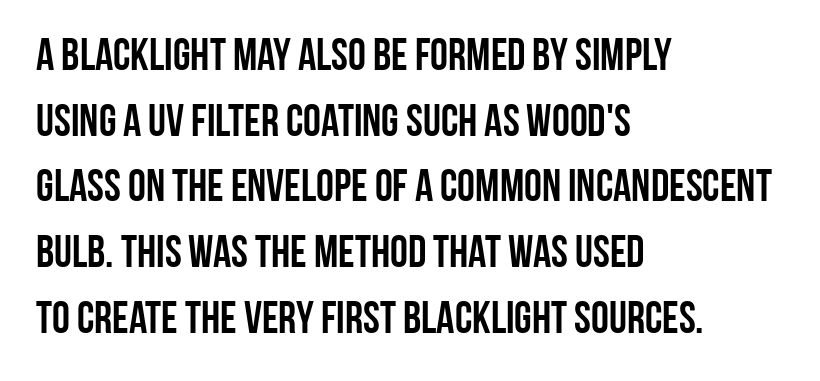
Teacher's note: observe the even left margin — that is flush-left alignment. Quick note: interline space is typical. Unmarked baselines from the first word to the last. The letters sit at their default tracking, neither squeezed nor spread. Think of a printed novel: that variable character pitch is what you see here. A sans-serif font was chosen for this passage.
